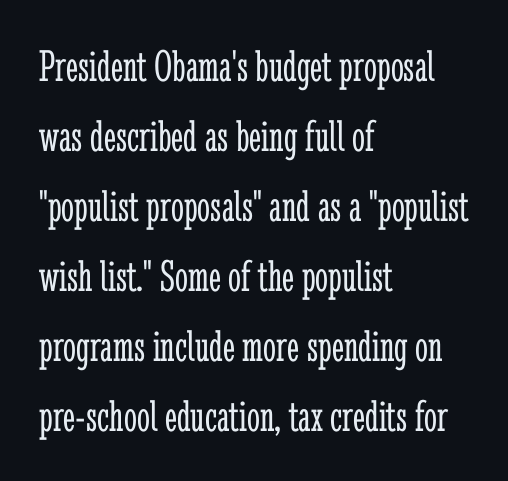
Vertical strokes here are truly vertical. Compared with typical body copy, the letter spacing here is the same. Proportional: the letters do not fall into vertical columns. These lines are set flush left with a ragged right edge. Notice how descenders clear the ascenders below comfortably — that's standard leading. Typographically, this falls in the serif category.
